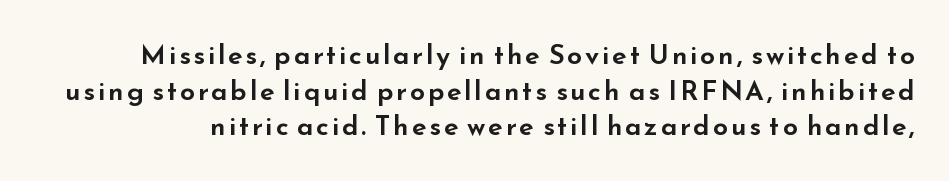
The image shows 27 px text type, upright; set normal line spacing (1.32x), not underlined.
